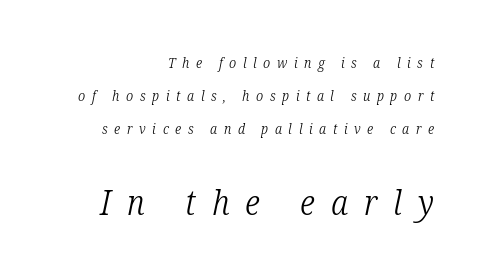
Is the stroke heavy? The answer is a plain regular-or-lighter. The passage shown leans; its letterforms are oblique. A flush-right, rag-left setting is used for this passage. Here the designer chose a conventional face with non-uniform glyph widths. Visually, the bottom section dominates because its glyphs are scaled up. This block would shrink considerably if given ordinary leading; it's expanded now.
